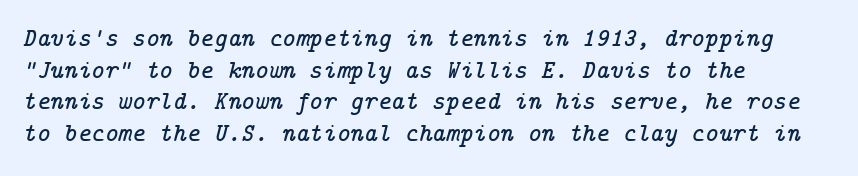
Q: Is the text italic (slanted)? A: Yes, it leans right by about 14 degrees.
Q: Is the text underlined? A: No.
Q: How is the paragraph aligned? A: Left-aligned.
Q: Is the spacing between letters normal or unusually wide? A: Normal.
